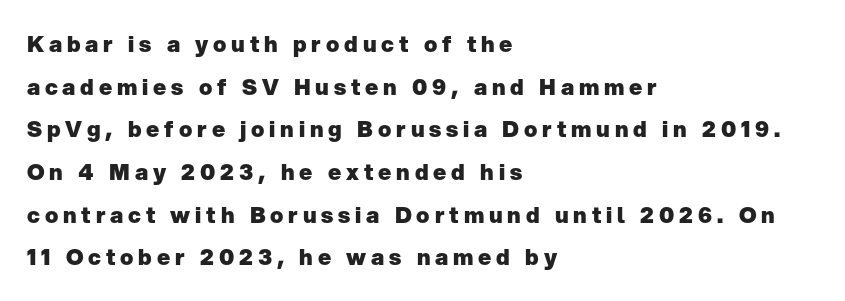
A typesetter would call this leading open, well beyond the default. The area under the type is left untouched. One-word summary of the alignment: left. Honestly, the letter spacing is so wide it's the main thing you notice. Quick note: not italic, upright. The strokes are fattened all the way to bold.
